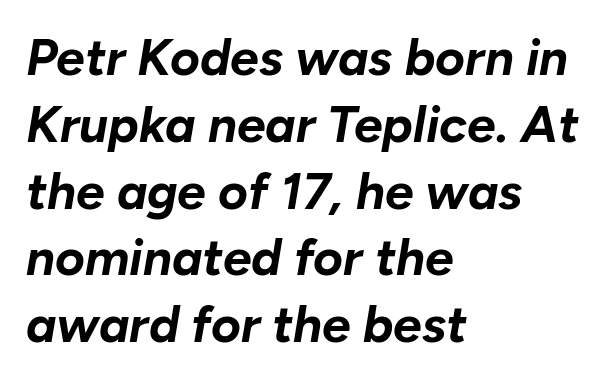
{"italic": "yes", "lean": "right", "slant_degrees": 10, "bold": "yes", "weight": "bold", "width": "normal", "stroke_contrast": "low", "x_height": "medium", "monospaced": "no", "underline": "no", "align": "left", "line_spacing": "normal", "line_spacing_ratio": 1.31, "letter_spacing": "normal", "letter_spacing_em": 0.0, "glyph_px": 51}
